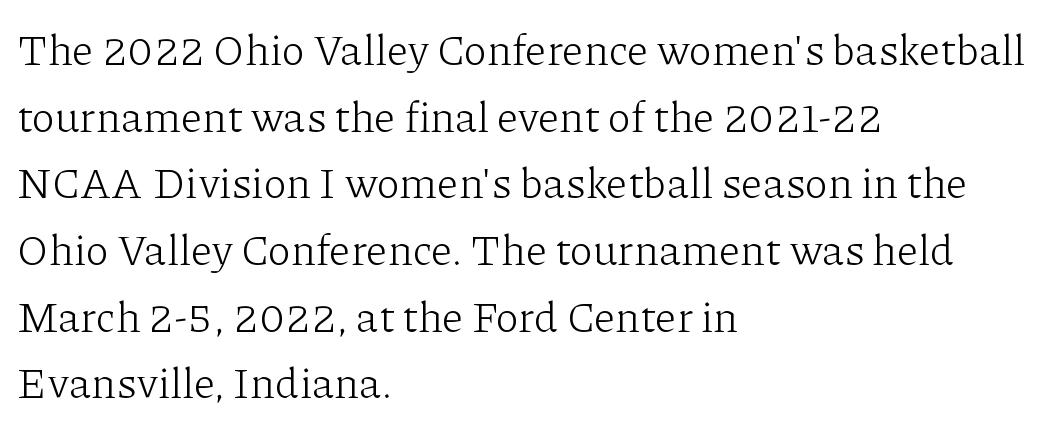
Q: Is the text bold? A: No.
Q: Is the text italic (slanted)? A: No, it is upright.
Q: Is the typeface a serif or a sans-serif typeface? A: Serif.
Q: Is the text underlined? A: No.
Q: How is the paragraph aligned? A: Left-aligned.
Q: Is the spacing between letters normal or unusually wide? A: Normal.
Q: Is the spacing between lines tight, normal or loose? A: Normal.
Q: Width (condensed, normal, or wide)? A: Normal.
Q: Stroke contrast? A: Low.
Q: x-height? A: Medium.
Q: Monospaced? A: No.
